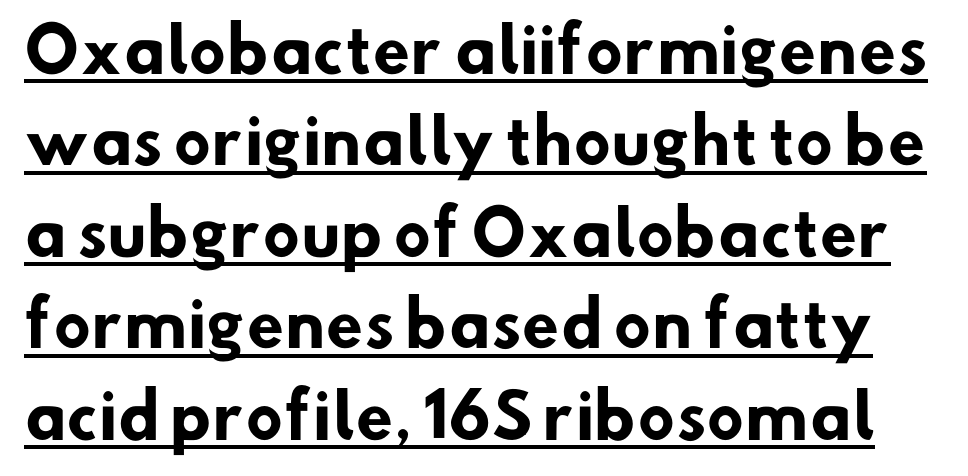
Q: Is the text bold? A: Yes.
Q: Is the typeface a serif or a sans-serif typeface? A: Sans-serif.
Q: Is the text underlined? A: Yes.
Q: Is the spacing between letters normal or unusually wide? A: Normal.
Q: Is the spacing between lines tight, normal or loose? A: Normal.
Q: Width (condensed, normal, or wide)? A: Normal.
Q: Stroke contrast? A: Low.
Q: x-height? A: Small.
Q: Monospaced? A: No.
